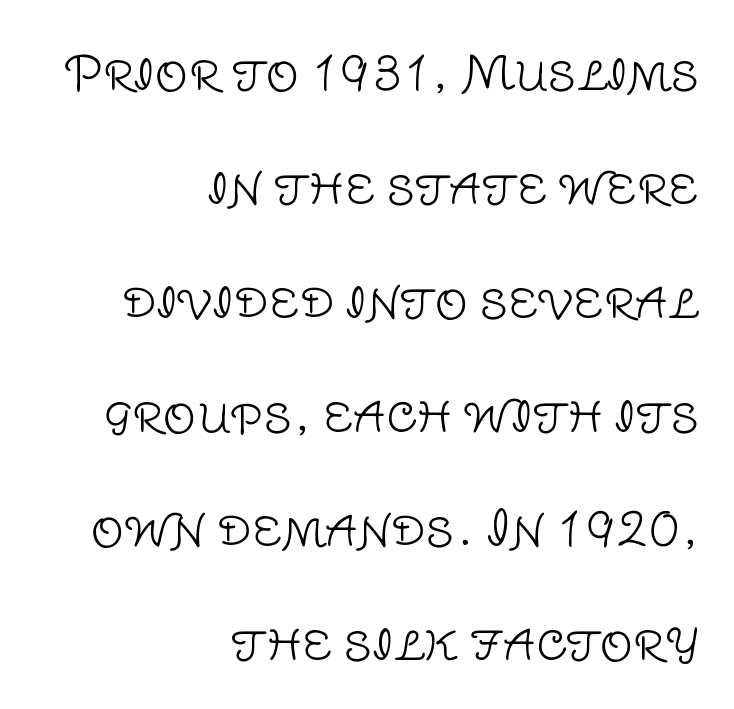
The image shows 46 px light sans-serif type; set right-aligned, loose line spacing (2.48x), normal letter spacing, not underlined; low stroke contrast and a large x-height.
